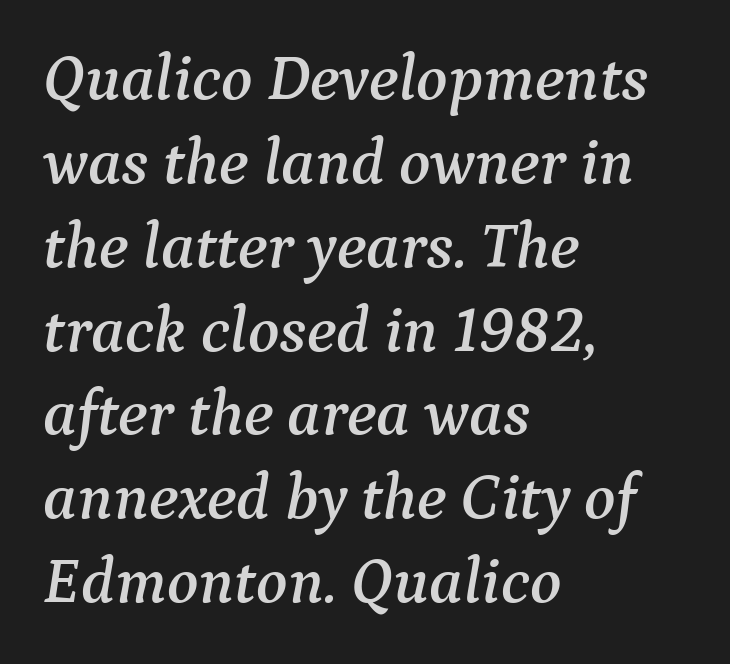
{"serif": "yes", "italic": "yes", "lean": "right", "slant_degrees": 9, "width": "normal", "stroke_contrast": "medium", "x_height": "medium", "monospaced": "no", "underline": "no", "align": "left", "line_spacing": "normal", "line_spacing_ratio": 1.29, "letter_spacing": "normal", "letter_spacing_em": 0.0, "glyph_px": 65}
